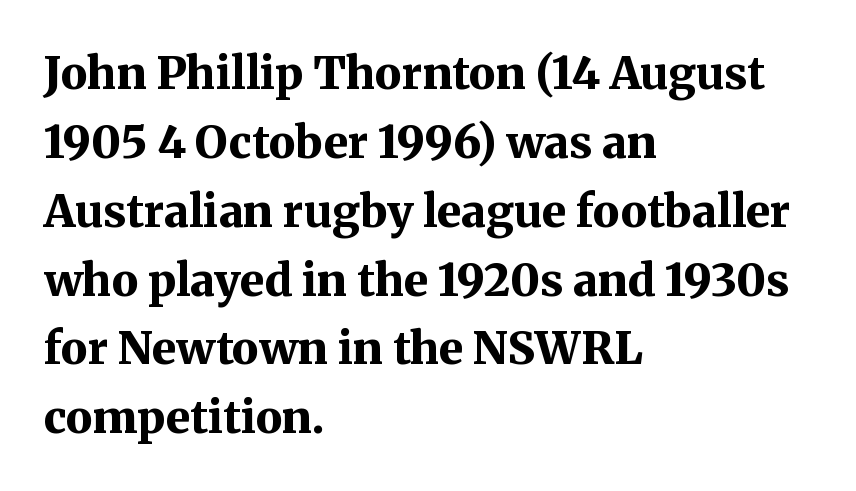
The image shows 45 px bold serif type, upright; set left-aligned, normal line spacing (1.53x), normal letter spacing, not underlined; medium stroke contrast and a medium x-height.
